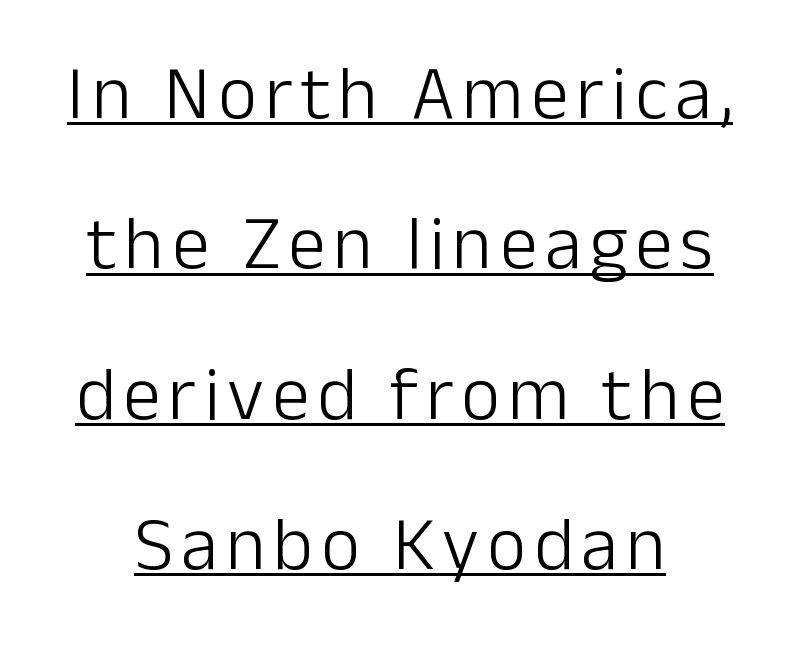
Q: Is the text bold? A: No.
Q: Is the text italic (slanted)? A: No, it is upright.
Q: Is the typeface a serif or a sans-serif typeface? A: Sans-serif.
Q: Is the text underlined? A: Yes.
Q: Is the spacing between lines tight, normal or loose? A: Loose.
Q: Width (condensed, normal, or wide)? A: Normal.
Q: Stroke contrast? A: Low.
Q: x-height? A: Medium.
Q: Monospaced? A: No.
